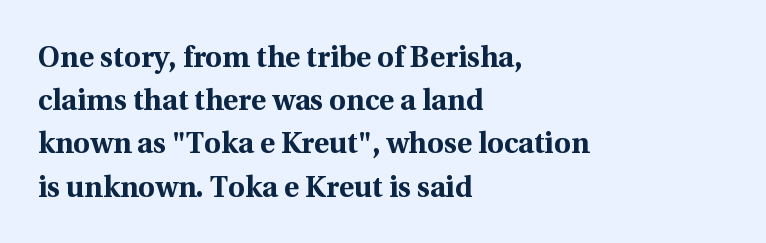
{"serif": "yes", "italic": "no", "bold": "yes", "weight": "bold", "width": "normal", "x_height": "medium", "monospaced": "no", "underline": "no", "align": "left", "line_spacing": "normal", "line_spacing_ratio": 1.49, "letter_spacing": "normal", "letter_spacing_em": 0.0, "glyph_px": 29}
